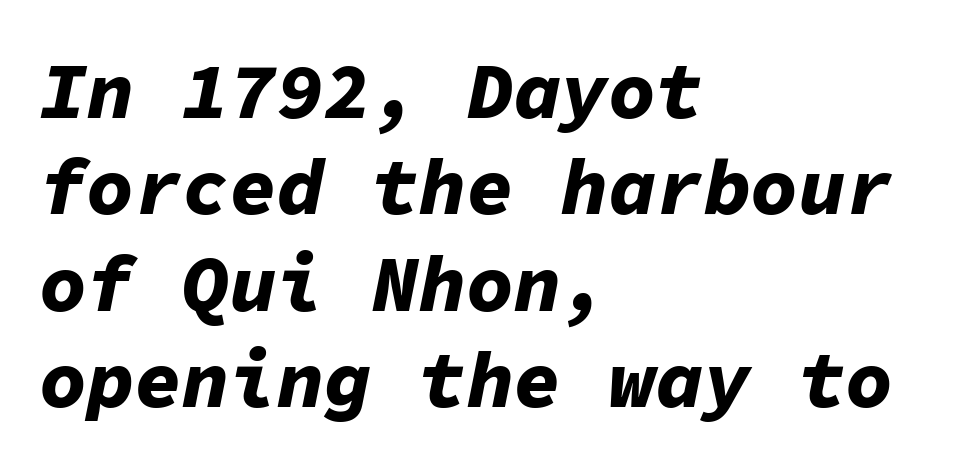
The image shows 79 px bold type, italic (leaning right), monospaced; set left-aligned, line spacing 1.22x, normal letter spacing, not underlined; low stroke contrast and a medium x-height.
